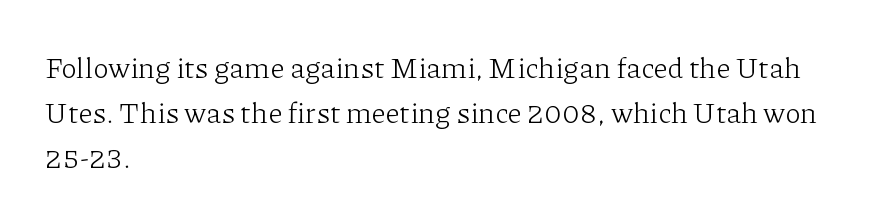
{"serif": "yes", "italic": "no", "bold": "no", "weight": "light", "width": "normal", "stroke_contrast": "low", "x_height": "medium", "monospaced": "no", "underline": "no", "align": "left", "line_spacing": "normal", "line_spacing_ratio": 1.55, "letter_spacing": "normal", "letter_spacing_em": 0.0, "glyph_px": 29}
